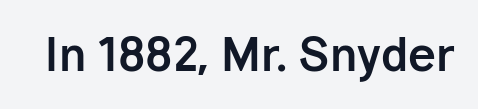
{"serif": "no", "italic": "no", "bold": "yes", "weight": "bold", "width": "normal", "stroke_contrast": "low", "x_height": "medium", "monospaced": "no", "underline": "no", "letter_spacing": "normal", "letter_spacing_em": 0.0, "glyph_px": 45}
